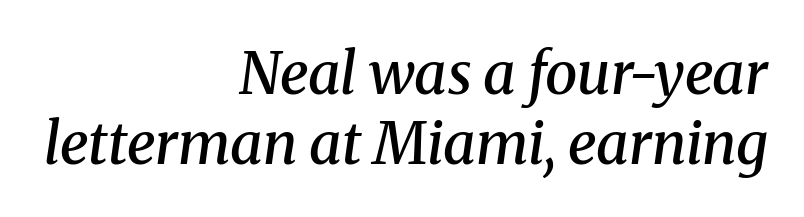
The image shows 58 px semibold serif type, italic (leaning right); set right-aligned, line spacing 1.21x, normal letter spacing, not underlined; medium stroke contrast and a medium x-height.
